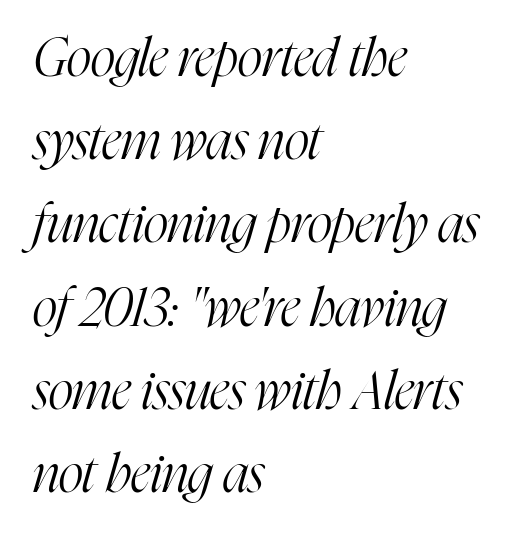
The image shows 53 px light, condensed serif type, italic (leaning right); set left-aligned, normal line spacing (1.57x), normal letter spacing, not underlined; high stroke contrast and a medium x-height.
